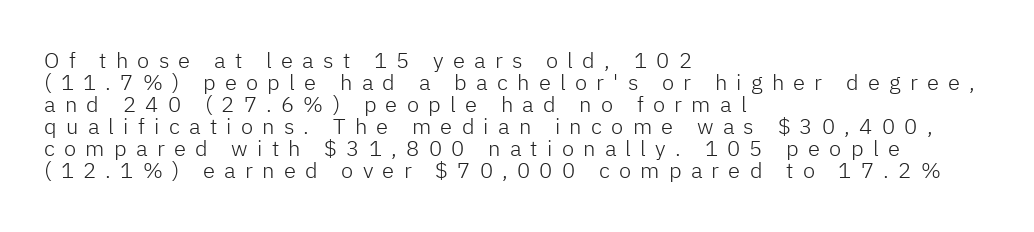
The image shows 22 px text type, upright; set left-aligned, tight line spacing (1.0x), unusually wide letter spacing (+0.42 em), not underlined.
